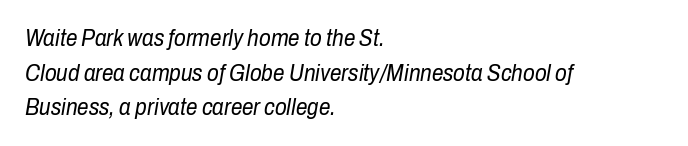
{"italic": "yes", "lean": "right", "slant_degrees": 10, "bold": "no", "underline": "no", "align": "left", "line_spacing": "normal", "line_spacing_ratio": 1.51, "letter_spacing": "normal", "letter_spacing_em": 0.0, "glyph_px": 23}
